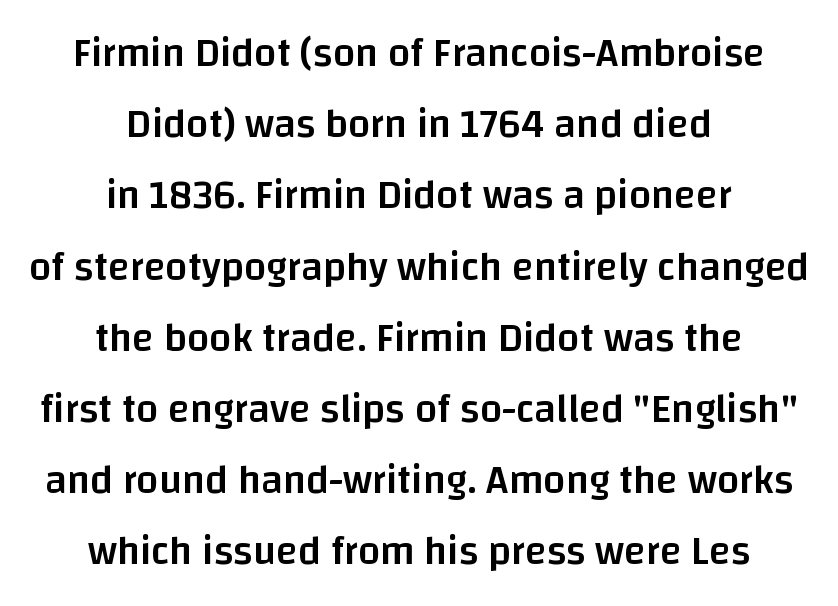
The typesetting leans somewhat heavy: a semibold. Plain, unruled lines of type. This sample has the flowing, uneven cadence of proportional lettering. Each word holds together tightly as a unit, with standard inter-letter gaps. The typesetter chose a symmetrical, centered arrangement here.
